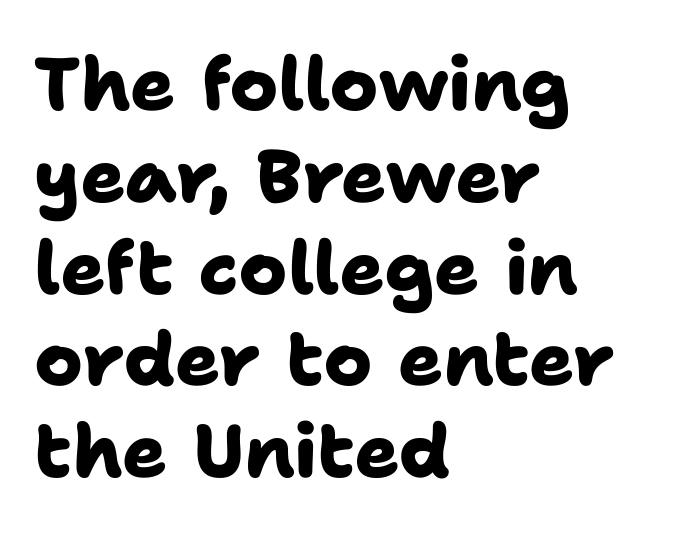
{"serif": "no", "bold": "yes", "weight": "heavy", "width": "normal", "stroke_contrast": "low", "x_height": "medium", "monospaced": "no", "underline": "no", "align": "left", "line_spacing_ratio": 1.24, "letter_spacing": "normal", "letter_spacing_em": 0.0, "glyph_px": 74}
